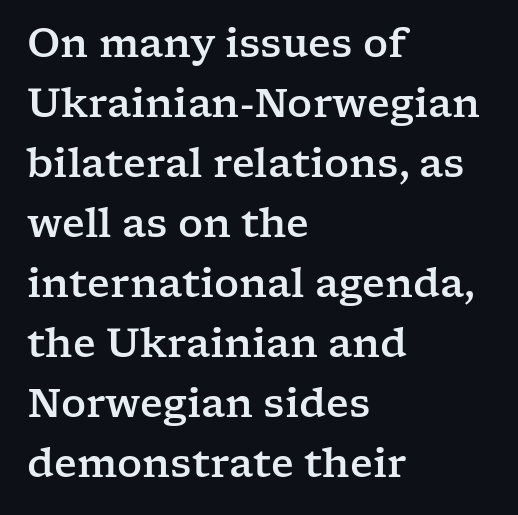
Does the type have serifs? Yes, each stem ends in a small foot. The passage shown has conventional tracking throughout. The text block is weighted toward the left margin, trailing off unevenly rightward. Proportional: the letters do not fall into vertical columns.
